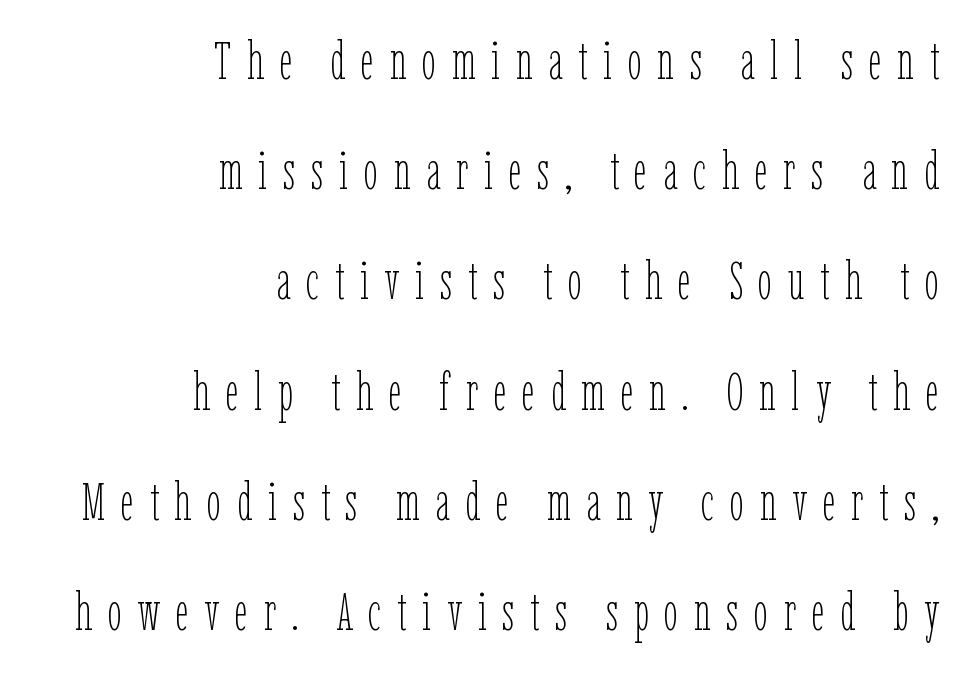
The image shows 52 px thin, condensed type, upright; set right-aligned, loose line spacing (2.12x), unusually wide letter spacing (+0.3 em), not underlined; low stroke contrast and a medium x-height.
